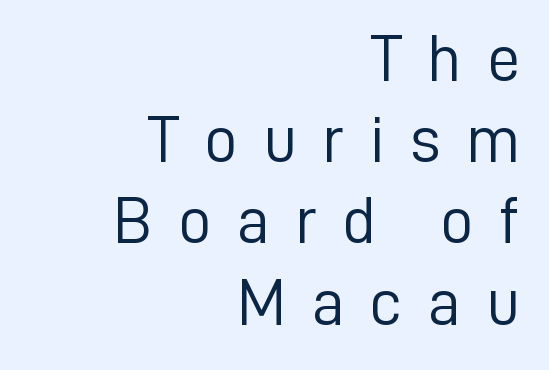
Q: Is the text bold? A: No.
Q: Is the text italic (slanted)? A: No, it is upright.
Q: Is the typeface a serif or a sans-serif typeface? A: Sans-serif.
Q: Is the text underlined? A: No.
Q: How is the paragraph aligned? A: Right-aligned.
Q: Is the spacing between letters normal or unusually wide? A: Unusually wide.
Q: Width (condensed, normal, or wide)? A: Normal.
Q: Stroke contrast? A: Low.
Q: x-height? A: Medium.
Q: Monospaced? A: No.
